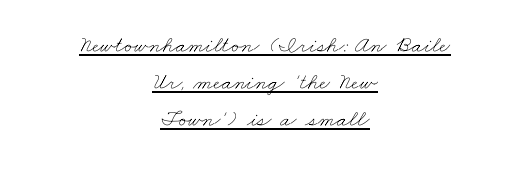
The image shows 23 px text type; set centered, normal line spacing (1.61x), normal letter spacing, underlined.
